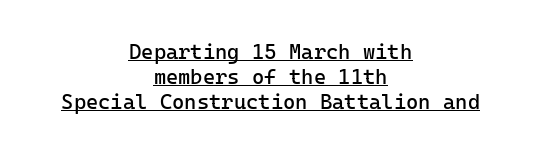
{"italic": "no", "bold": "no", "underline": "yes", "align": "center", "line_spacing_ratio": 1.19, "letter_spacing": "normal", "letter_spacing_em": 0.0, "glyph_px": 21}
